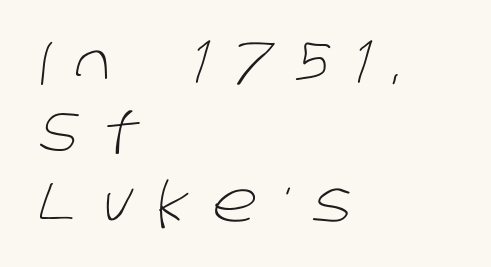
The image shows 55 px light sans-serif type; set left-aligned, normal line spacing (1.27x), unusually wide letter spacing (+0.46 em), not underlined; low stroke contrast and a large x-height.
